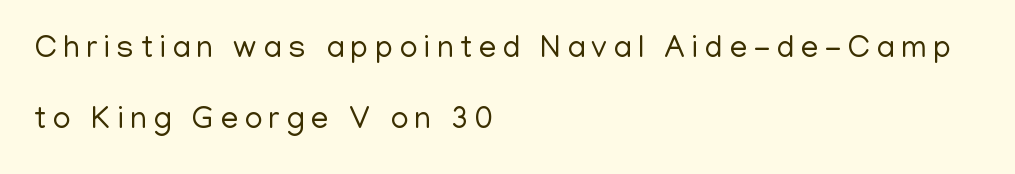
The image shows 31 px regular-weight sans-serif type, upright; set left-aligned, loose line spacing (2.29x), unusually wide letter spacing (+0.21 em), not underlined; low stroke contrast and a medium x-height.
